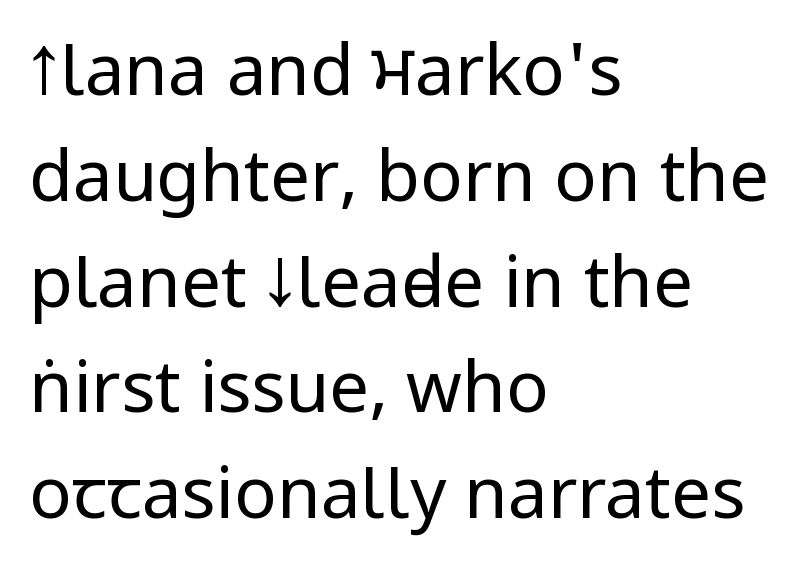
The paragraph shown leans on its left margin. The type is set solid horizontally, with unmodified tracking. Caption: face not bold, strokes unweighted. Spacing verdict: proportional, widths tailored to each character. Font category for this specimen: sans-serif. A roman cut, with each character standing at attention.
